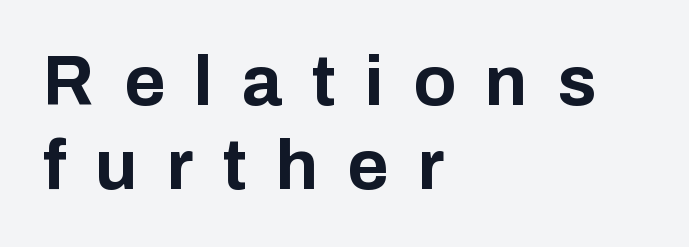
The image shows 70 px bold sans-serif type, upright; set left-aligned, line spacing 1.2x, unusually wide letter spacing (+0.42 em), not underlined; low stroke contrast and a medium x-height.
